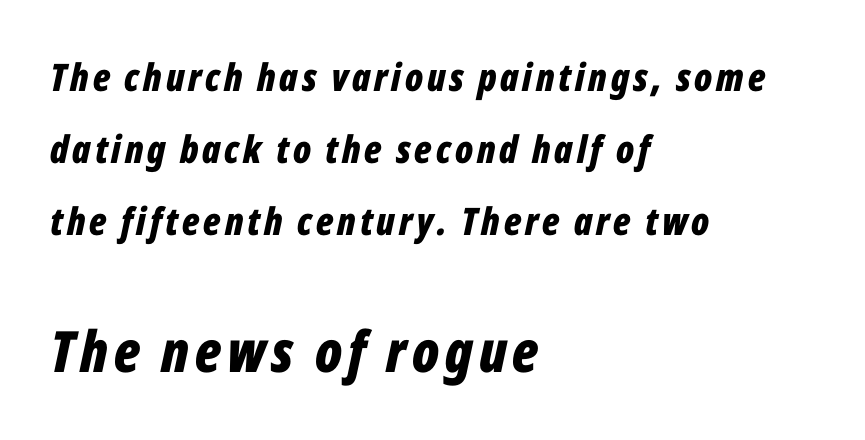
{"italic": "yes", "lean": "right", "slant_degrees": 12, "bold": "yes", "weight": "bold", "width": "condensed", "stroke_contrast": "low", "x_height": "medium", "monospaced": "no", "underline": "no", "align": "left", "line_spacing_ratio": 1.89, "larger_block": "second", "size_ratio": 1.5, "glyph_px": 57}
